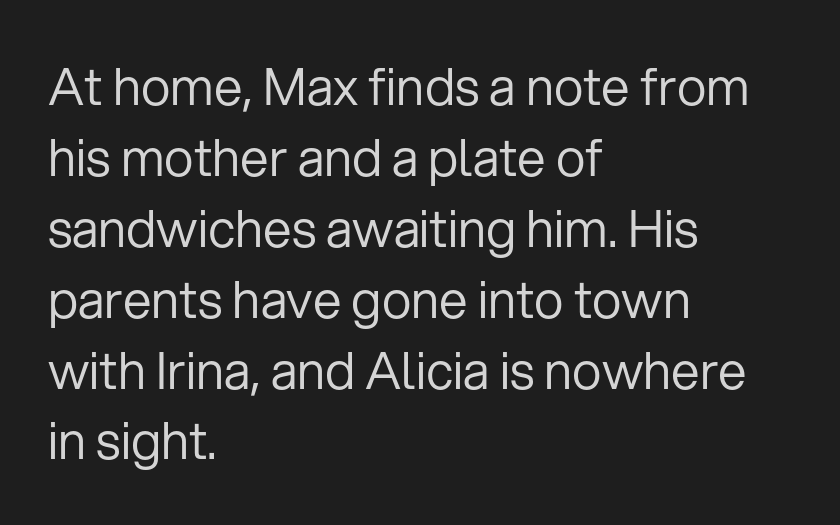
{"serif": "no", "italic": "no", "bold": "no", "weight": "regular", "width": "normal", "stroke_contrast": "low", "x_height": "medium", "monospaced": "no", "underline": "no", "align": "left", "line_spacing": "normal", "line_spacing_ratio": 1.39, "letter_spacing": "normal", "letter_spacing_em": 0.0, "glyph_px": 51}
